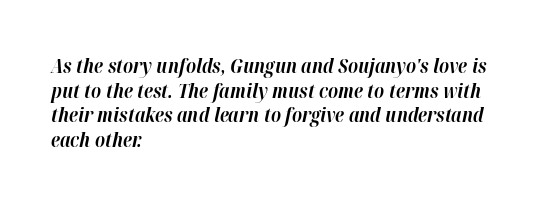
The image shows 20 px bold type, italic (leaning right); set left-aligned, line spacing 1.23x, normal letter spacing, not underlined.
